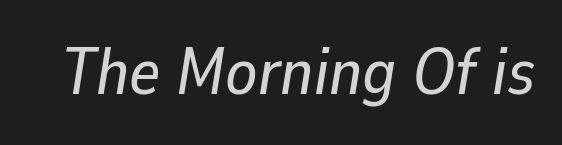
Spacing verdict: proportional, widths tailored to each character. A clean baseline with only descenders dipping below it. Does extra space separate the letters? No, they use regular spacing. These lines were composed using italics.
